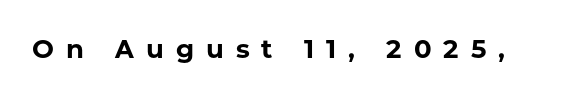
As a designer I'd log this as weight 700, bold. Letter spacing: wide. Underlining? Definitely not there. Rendered with straight, roman letterforms.
